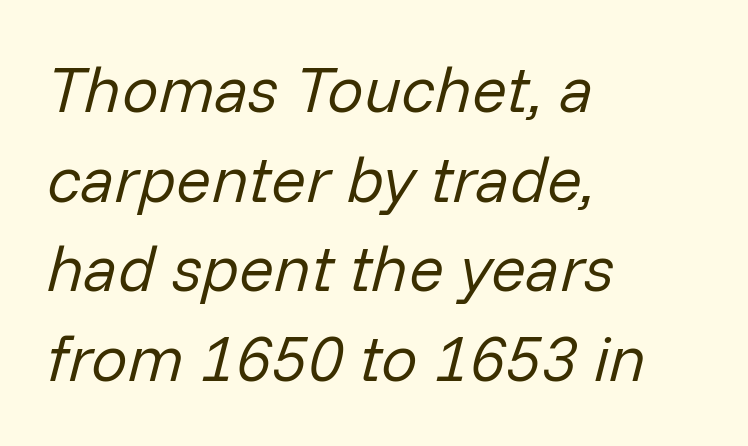
The image shows 65 px regular-weight type, italic (leaning right); set left-aligned, normal line spacing (1.38x), normal letter spacing, not underlined; low stroke contrast and a medium x-height.
